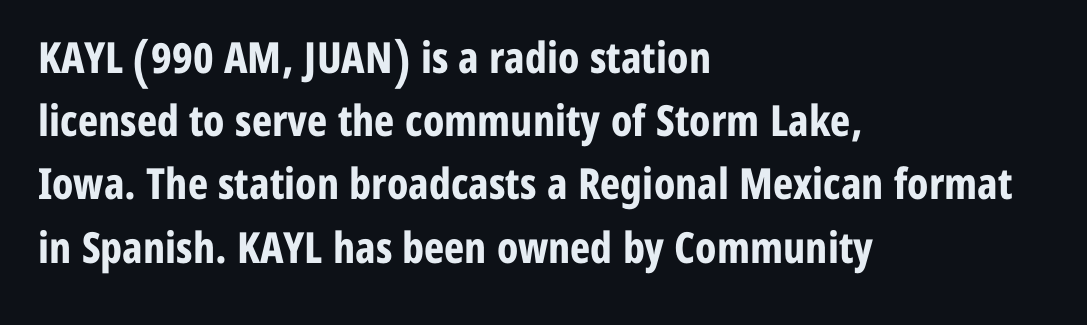
The image shows 43 px bold, condensed sans-serif type, upright; set left-aligned, normal line spacing (1.47x), normal letter spacing, not underlined; low stroke contrast and a medium x-height.
